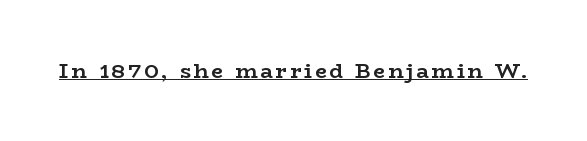
The image shows 21 px bold type, upright; set underlined.
